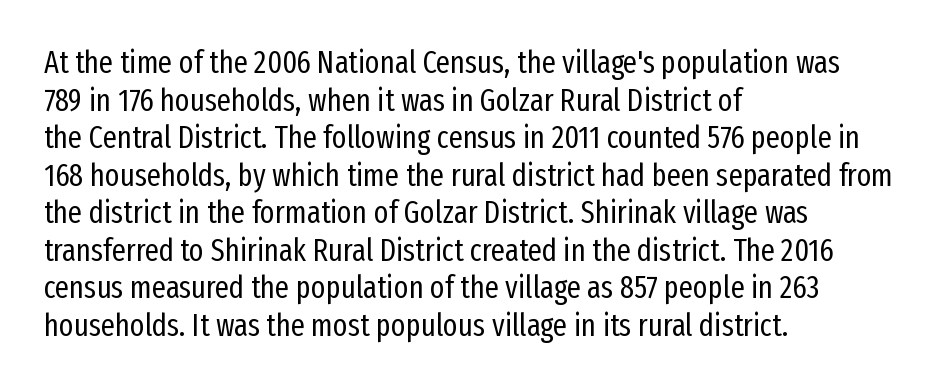
The axis of the letterforms is exactly vertical. The string is rendered with underlining switched off. The text was rendered using a sans face with plain stroke endings. Stems here are at most as thick as an everyday book face. Horizontally, the lines are justified to the leading edge only.
